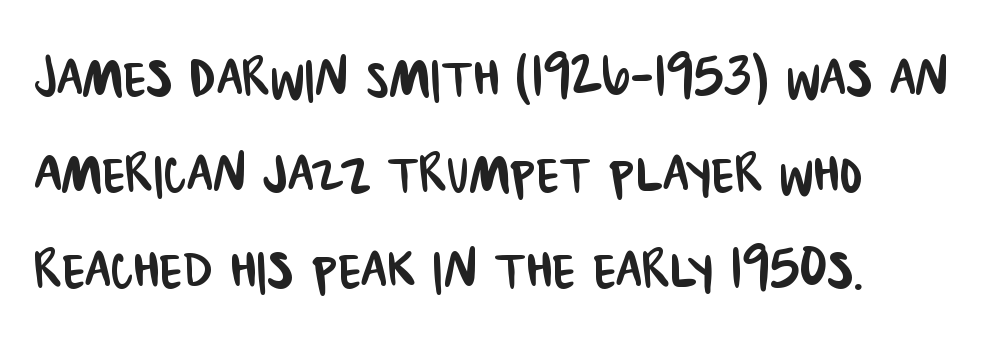
{"serif": "no", "width": "condensed", "stroke_contrast": "low", "x_height": "large", "monospaced": "no", "underline": "no", "align": "left", "line_spacing": "normal", "line_spacing_ratio": 1.41, "letter_spacing": "normal", "letter_spacing_em": 0.0, "glyph_px": 68}
